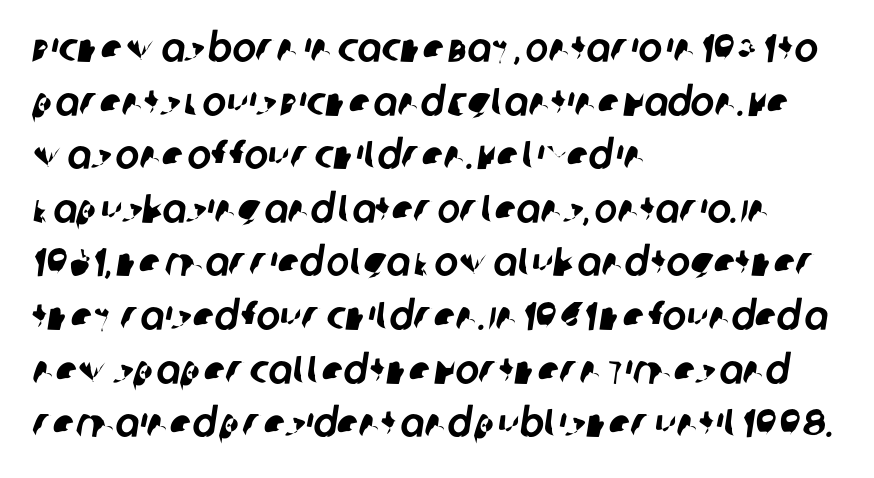
{"serif": "no", "width": "normal", "stroke_contrast": "low", "x_height": "large", "monospaced": "no", "underline": "no", "align": "left", "line_spacing": "normal", "line_spacing_ratio": 1.34, "letter_spacing": "normal", "letter_spacing_em": 0.0, "glyph_px": 40}
